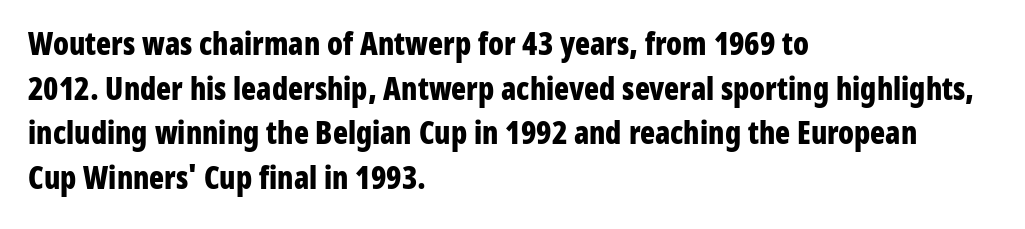
The line-height multiplier appears to be the usual default. Casual observation: everything's shoved over to the left. Nothing sits at the stroke ends, so this counts as sans-serif. The strip under each line holds only bare page.
